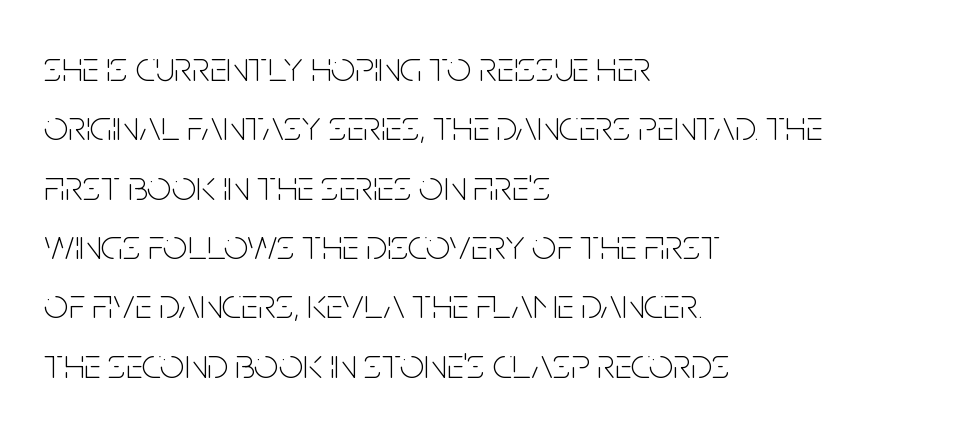
{"serif": "no", "italic": "no", "bold": "no", "weight": "thin", "width": "condensed", "stroke_contrast": "low", "x_height": "large", "monospaced": "no", "underline": "no", "align": "left", "line_spacing": "normal", "line_spacing_ratio": 1.38, "letter_spacing": "normal", "letter_spacing_em": 0.0, "glyph_px": 43}
